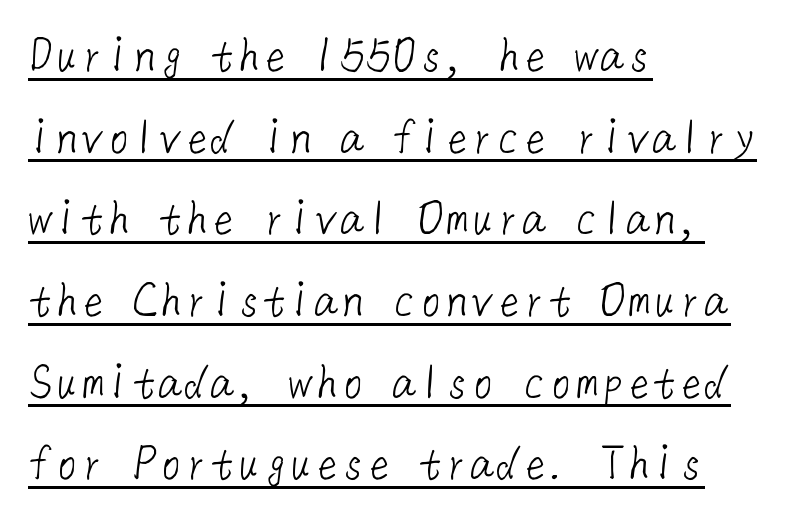
Q: Is the text bold? A: No.
Q: Is the typeface a serif or a sans-serif typeface? A: Sans-serif.
Q: Is the text underlined? A: Yes.
Q: How is the paragraph aligned? A: Left-aligned.
Q: Is the spacing between letters normal or unusually wide? A: Normal.
Q: Is the spacing between lines tight, normal or loose? A: Normal.
Q: Width (condensed, normal, or wide)? A: Normal.
Q: Stroke contrast? A: Low.
Q: x-height? A: Medium.
